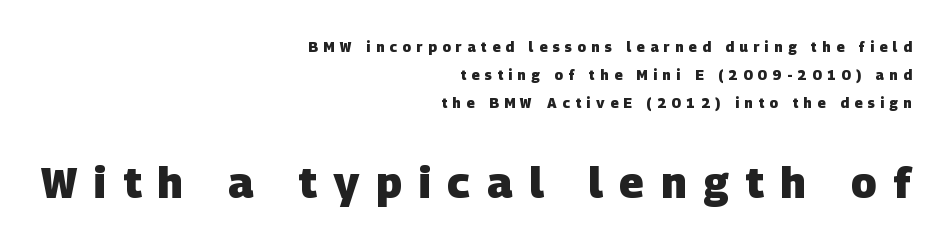
{"serif": "no", "bold": "yes", "weight": "heavy", "width": "normal", "stroke_contrast": "low", "x_height": "large", "monospaced": "no", "underline": "no", "align": "right", "line_spacing": "loose", "line_spacing_ratio": 2.0, "letter_spacing": "wide", "letter_spacing_em": 0.39, "larger_block": "second", "size_ratio": 3.07, "glyph_px": 43}
